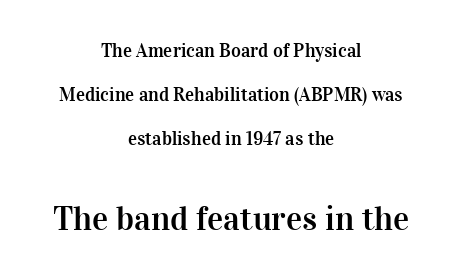
The face used here is proportionally spaced, like ordinary book or web type. The passage shown stacks its lines with a broad gap. The following chunk of copy outweighs the initial chunk in type size. Neither beginnings nor endings align; midpoints do. Short note: letters normally spaced.
